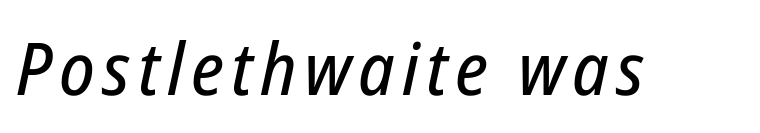
Italic? Definitely — the glyphs are oblique. A typesetter would call this proportional, since set widths differ per character. Honestly, there is no underline to notice here at all.
